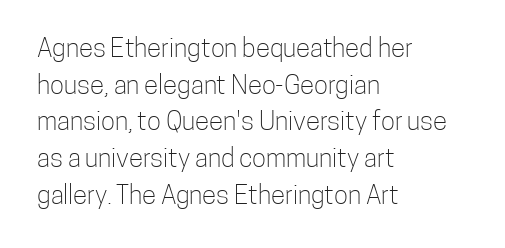
In CSS terms this would be text-align: left. The words here are not underlined. The font is comparable to plain body text, perhaps lighter. Every character sits straight up, as roman type does. The vertical gap from one line to the next is medium. Compared with typical body copy, the letter spacing here is the same.
